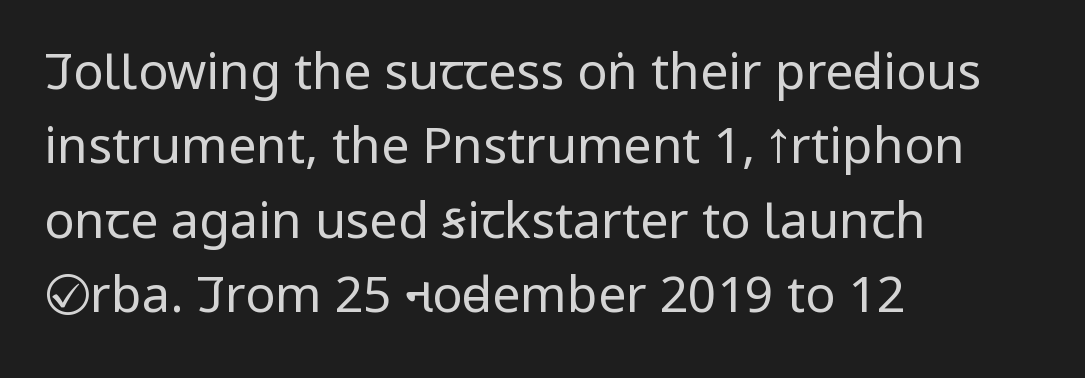
The image shows 50 px regular-weight, condensed sans-serif type, upright; set left-aligned, normal line spacing (1.49x), normal letter spacing, not underlined; low stroke contrast and a large x-height.
